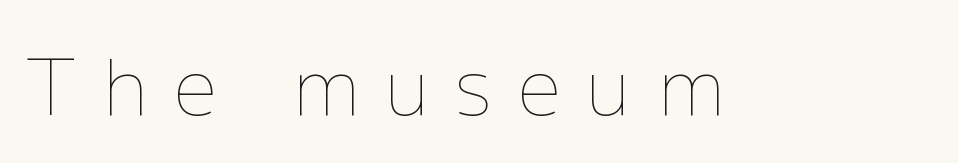
Q: Is the text bold? A: No.
Q: Is the text italic (slanted)? A: No, it is upright.
Q: Is the text underlined? A: No.
Q: Is the spacing between letters normal or unusually wide? A: Unusually wide.
Q: Width (condensed, normal, or wide)? A: Normal.
Q: Stroke contrast? A: Low.
Q: x-height? A: Medium.
Q: Monospaced? A: No.
